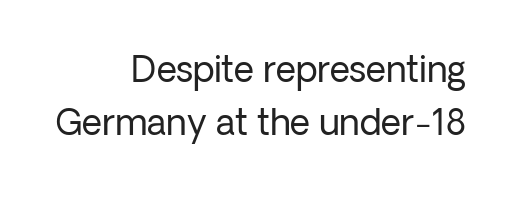
Nothing unusual about the tracking: characters are spaced as the font intends. Each letter keeps its own natural width here, so spacing adapts to shape. This rendering uses right alignment, leaving the left contour irregular. The space directly below the letters is spotless.
